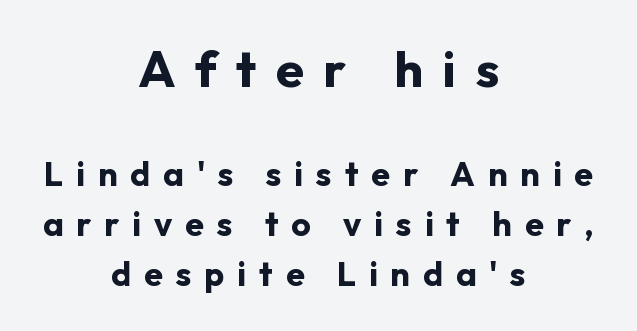
Q: Is the text bold? A: Yes.
Q: Is the text italic (slanted)? A: No, it is upright.
Q: Is the typeface a serif or a sans-serif typeface? A: Sans-serif.
Q: Is the text underlined? A: No.
Q: How is the paragraph aligned? A: Centered.
Q: Is the spacing between letters normal or unusually wide? A: Unusually wide.
Q: Is the spacing between lines tight, normal or loose? A: Normal.
Q: Which block of text is set in a larger size, the first (top) or the second (bottom)? A: The first (top) one.
Q: Width (condensed, normal, or wide)? A: Normal.
Q: Stroke contrast? A: Low.
Q: x-height? A: Medium.
Q: Monospaced? A: No.
